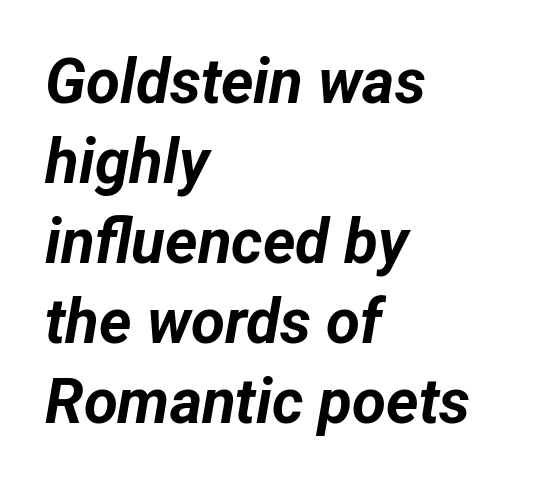
{"italic": "yes", "lean": "right", "slant_degrees": 12, "bold": "yes", "weight": "bold", "width": "normal", "stroke_contrast": "low", "x_height": "medium", "monospaced": "no", "underline": "no", "align": "left", "line_spacing": "normal", "line_spacing_ratio": 1.29, "letter_spacing": "normal", "letter_spacing_em": 0.0, "glyph_px": 62}
